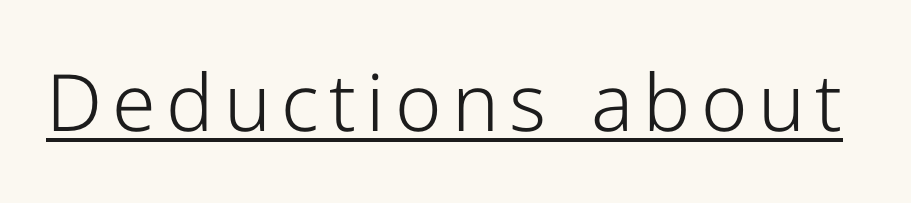
Tall strokes in this sample are plumb rather than angled. A baseline rule has been typeset under these characters. The letterforms sit at book weight or below. Note the varied advance widths — an 'i' is clearly narrower than an 'm'. Nope, no serifs anywhere on these letters.
